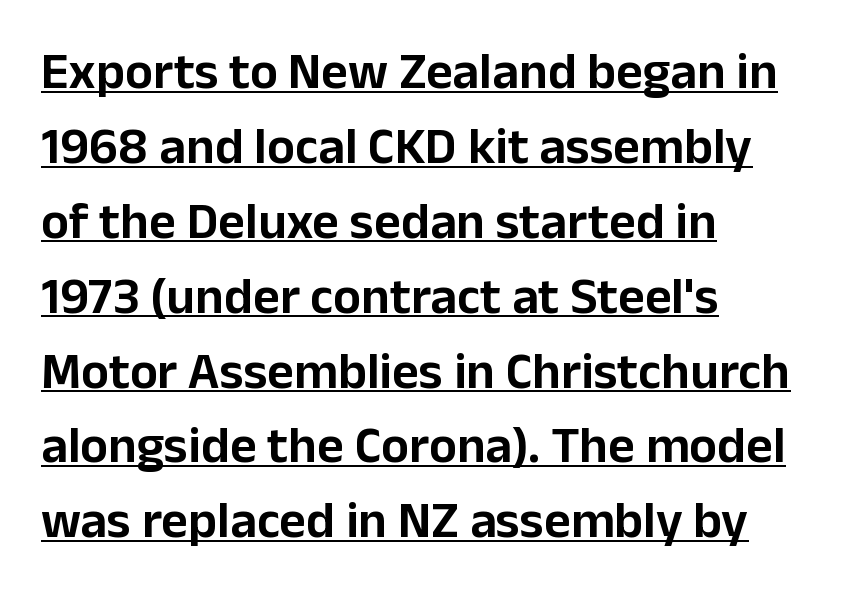
Q: Is the text italic (slanted)? A: No, it is upright.
Q: Is the typeface a serif or a sans-serif typeface? A: Sans-serif.
Q: Is the text underlined? A: Yes.
Q: How is the paragraph aligned? A: Left-aligned.
Q: Is the spacing between letters normal or unusually wide? A: Normal.
Q: Is the spacing between lines tight, normal or loose? A: Normal.
Q: Width (condensed, normal, or wide)? A: Normal.
Q: Stroke contrast? A: Low.
Q: x-height? A: Medium.
Q: Monospaced? A: No.
